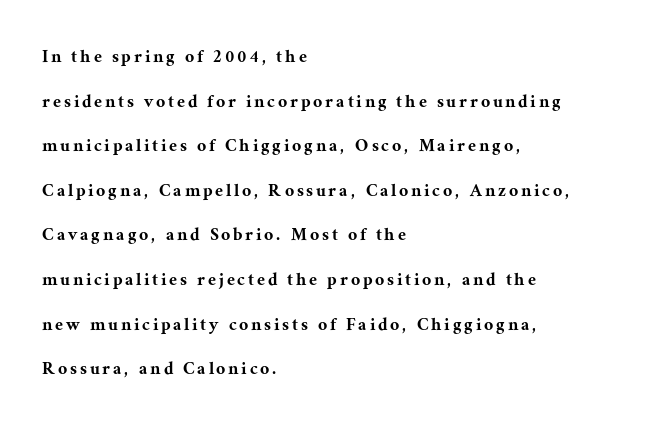
The image shows 20 px text type, upright; set left-aligned, loose line spacing (2.23x), not underlined.
